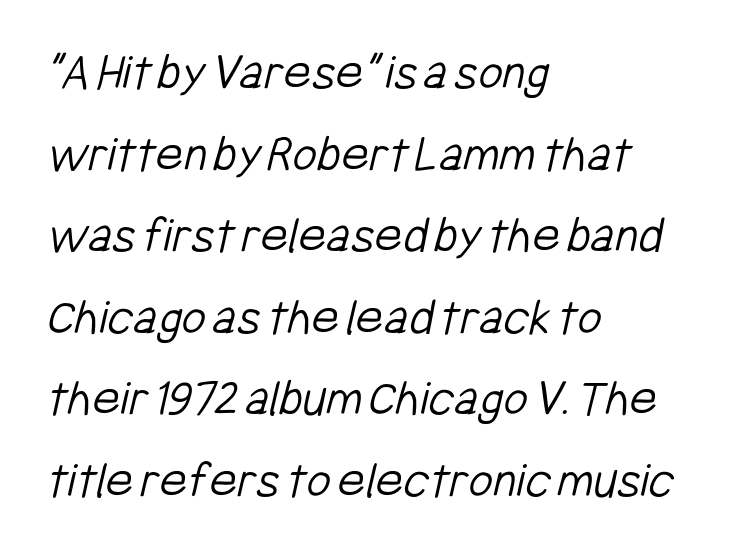
The image shows 53 px light, condensed sans-serif type; set left-aligned, normal line spacing (1.54x), normal letter spacing, not underlined; low stroke contrast and a medium x-height.
